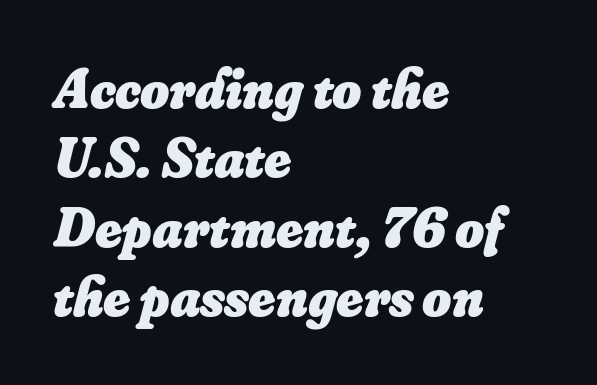
The image shows 56 px heavy type, italic (leaning right); set left-aligned, line spacing 1.24x, normal letter spacing, not underlined; low stroke contrast and a small x-height.
